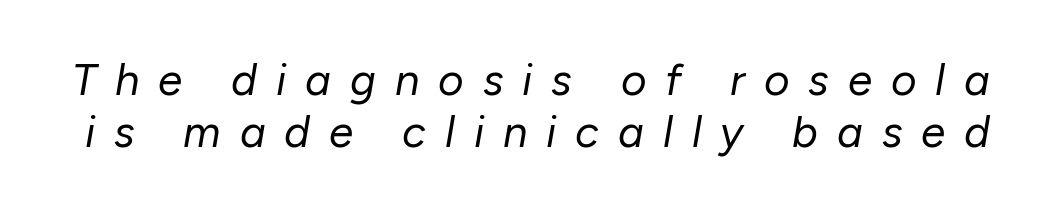
The image shows 44 px regular-weight type, italic (leaning right); set line spacing 1.19x, unusually wide letter spacing (+0.43 em), not underlined; low stroke contrast and a medium x-height.
